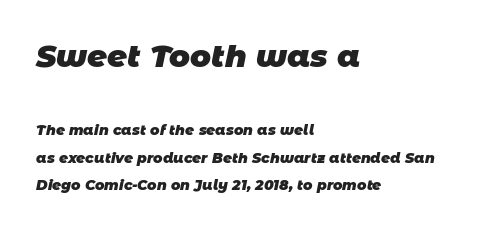
{"serif": "no", "bold": "yes", "weight": "heavy", "width": "normal", "stroke_contrast": "low", "x_height": "large", "monospaced": "no", "underline": "no", "align": "left", "line_spacing": "loose", "line_spacing_ratio": 1.95, "letter_spacing": "normal", "letter_spacing_em": 0.0, "larger_block": "first", "size_ratio": 2.21, "glyph_px": 31}
